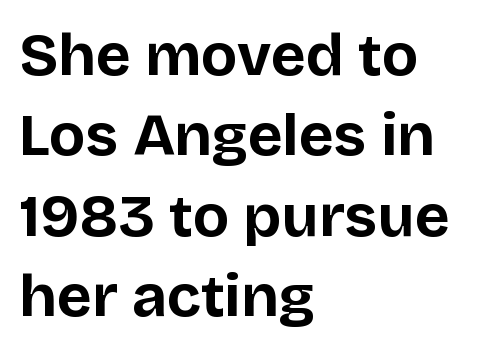
Q: Is the text bold? A: Yes.
Q: Is the text italic (slanted)? A: No, it is upright.
Q: Is the typeface a serif or a sans-serif typeface? A: Sans-serif.
Q: Is the text underlined? A: No.
Q: How is the paragraph aligned? A: Left-aligned.
Q: Is the spacing between letters normal or unusually wide? A: Normal.
Q: Is the spacing between lines tight, normal or loose? A: Normal.
Q: Width (condensed, normal, or wide)? A: Normal.
Q: Stroke contrast? A: Low.
Q: x-height? A: Large.
Q: Monospaced? A: No.
